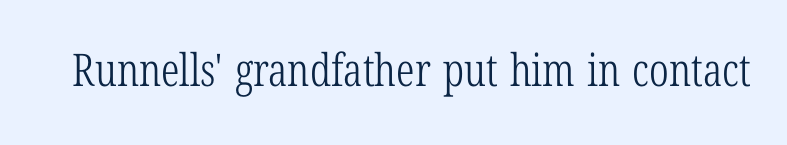
The image shows 45 px light, condensed serif type, upright; set normal letter spacing, not underlined; low stroke contrast and a medium x-height.
